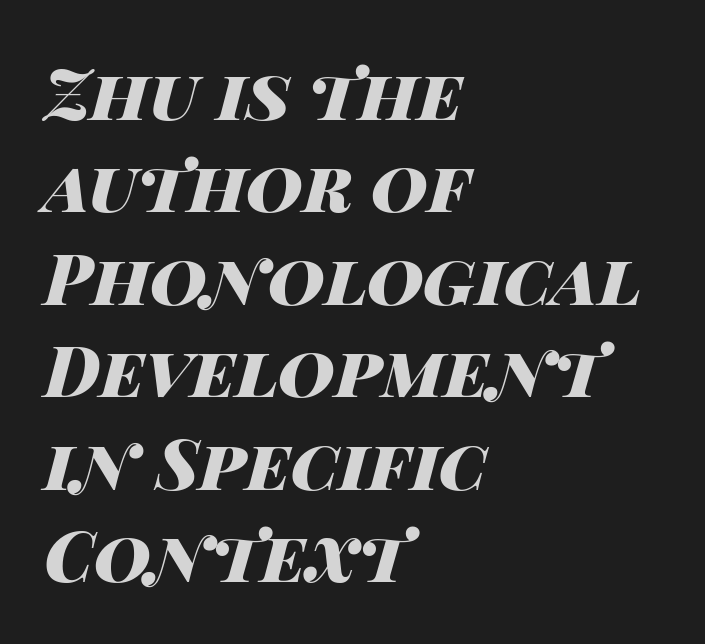
Q: Is the text bold? A: Yes.
Q: Is the text italic (slanted)? A: Yes, it leans right by about 14 degrees.
Q: Is the text underlined? A: No.
Q: How is the paragraph aligned? A: Left-aligned.
Q: Is the spacing between letters normal or unusually wide? A: Normal.
Q: Is the spacing between lines tight, normal or loose? A: Normal.
Q: Width (condensed, normal, or wide)? A: Wide.
Q: Stroke contrast? A: High.
Q: x-height? A: Large.
Q: Monospaced? A: No.
